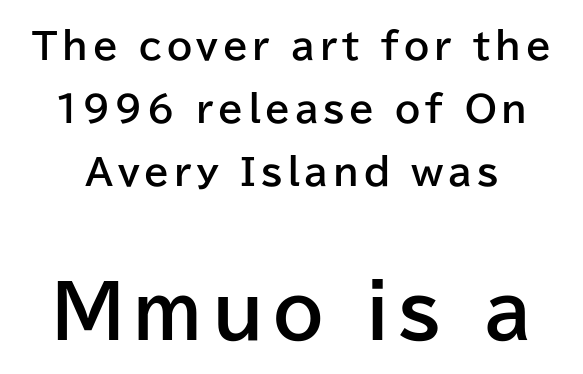
The image shows 72 px bold sans-serif type, upright; set line spacing 1.75x, not underlined; the second (bottom) block is 2.0x larger; low stroke contrast and a medium x-height.
